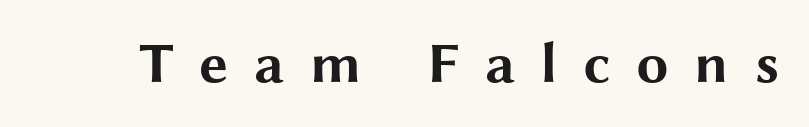
Varying glyph widths throughout — classic text-font behaviour. Glance below the letters and you will spot only blank space. The text was rendered using a sans face with plain stroke endings. Typographic density is high because the face is bold. The letters stand straight up with perfectly vertical stems.
